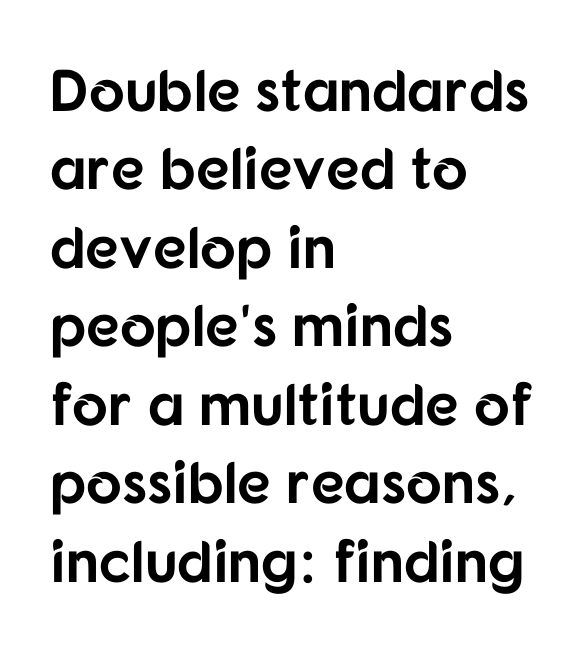
The image shows 59 px bold sans-serif type, upright; set left-aligned, normal line spacing (1.33x), normal letter spacing, not underlined; low stroke contrast and a medium x-height.
